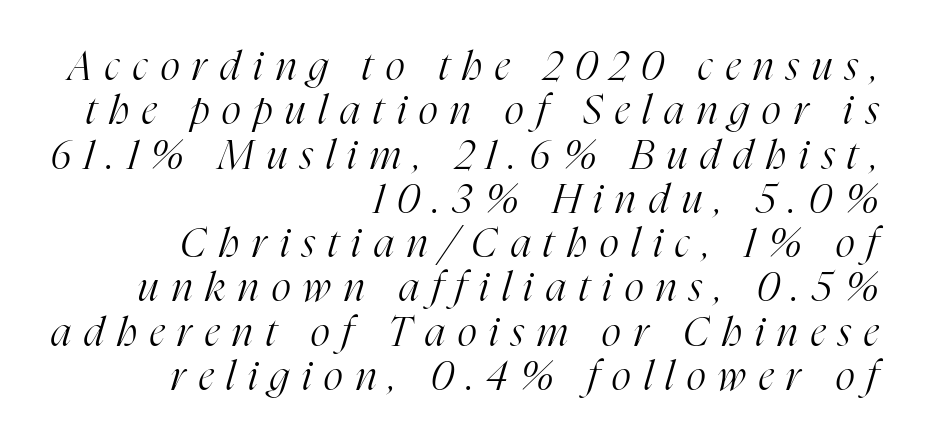
Inter-character spacing is expanded well beyond the font's built-in metrics. Slanted lettering throughout. Casual observation: everything's shoved over to the right. Ink coverage per letter is moderate at most. In terms of letterform style, serifs are clearly present. Type without underlining.
